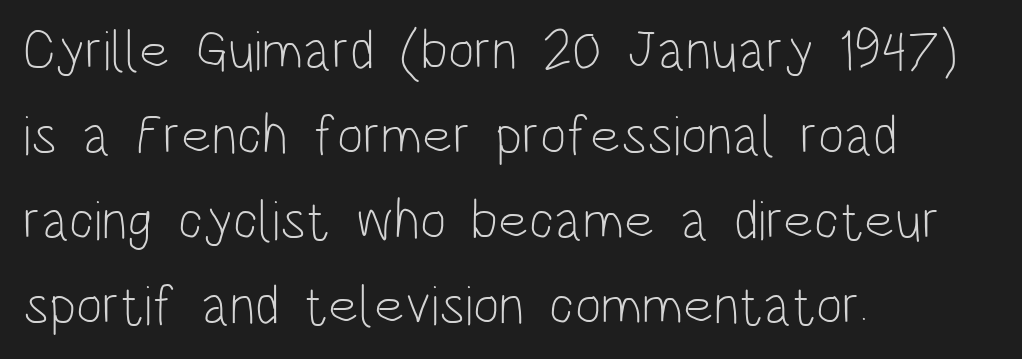
The image shows 56 px light, condensed sans-serif type, upright; set left-aligned, normal line spacing (1.52x), normal letter spacing, not underlined; low stroke contrast and a large x-height.
